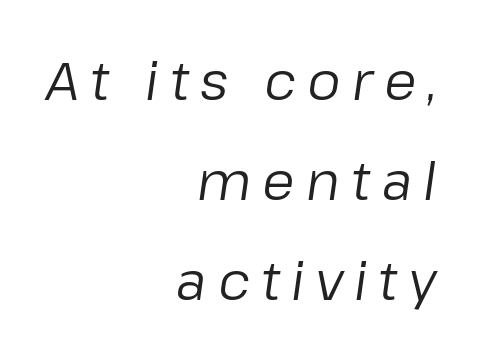
The strip under each line holds only bare page. The axis of the letterforms is tilted away from vertical. Notice how the passage keeps a crisp vertical edge on the right only. The rendering uses natural spacing where letterforms have individual widths. No chunkiness to these letters — they're not bold. The passage shown has open, widely tracked lettering throughout.
